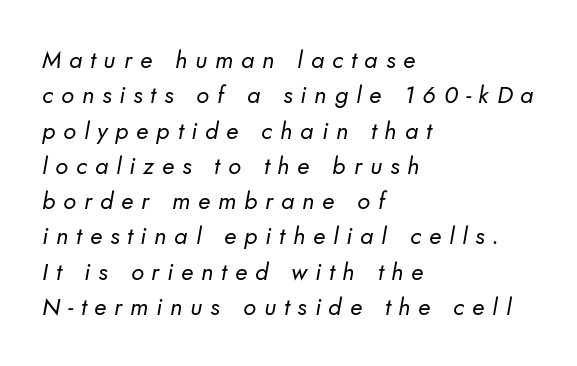
Q: Is the text bold? A: No.
Q: Is the text underlined? A: No.
Q: How is the paragraph aligned? A: Left-aligned.
Q: Is the spacing between letters normal or unusually wide? A: Unusually wide.
Q: Is the spacing between lines tight, normal or loose? A: Normal.
